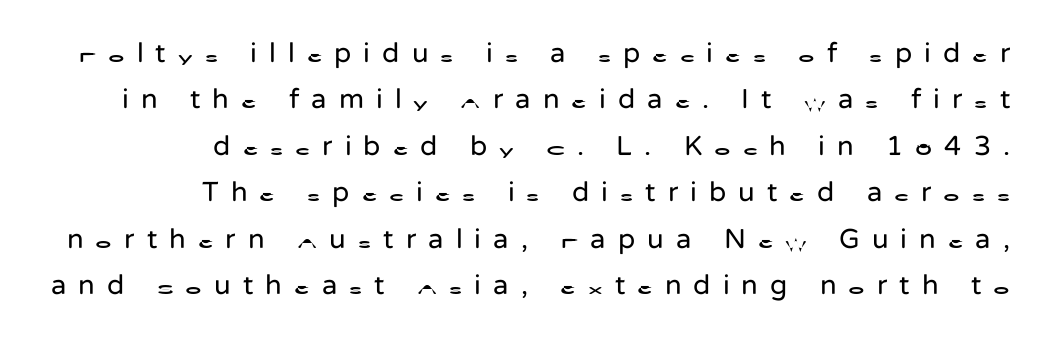
{"serif": "no", "italic": "no", "bold": "no", "weight": "regular", "width": "normal", "stroke_contrast": "low", "x_height": "medium", "monospaced": "no", "underline": "no", "align": "right", "line_spacing": "normal", "line_spacing_ratio": 1.66, "letter_spacing": "wide", "letter_spacing_em": 0.43, "glyph_px": 28}
